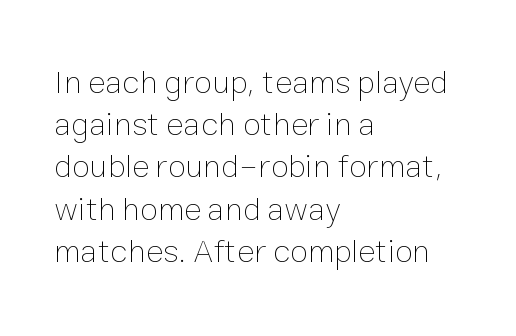
Q: Is the text bold? A: No.
Q: Is the text italic (slanted)? A: No, it is upright.
Q: Is the text underlined? A: No.
Q: How is the paragraph aligned? A: Left-aligned.
Q: Is the spacing between letters normal or unusually wide? A: Normal.
Q: Is the spacing between lines tight, normal or loose? A: Normal.
Q: Width (condensed, normal, or wide)? A: Normal.
Q: Stroke contrast? A: Low.
Q: x-height? A: Medium.
Q: Monospaced? A: No.
